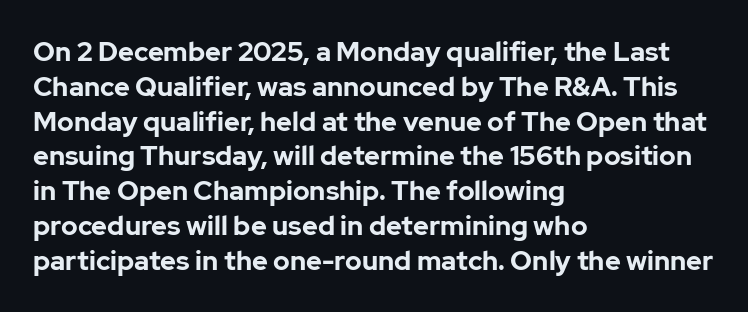
The image shows 27 px bold type, upright; set left-aligned, normal line spacing (1.29x), normal letter spacing, not underlined.
